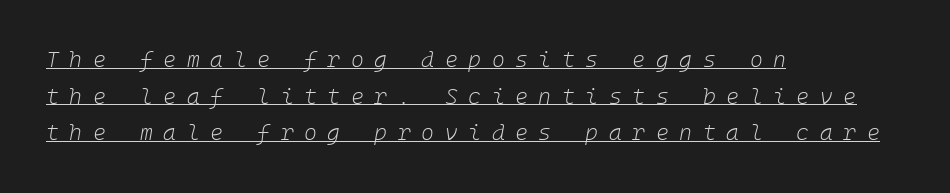
Q: Is the text bold? A: No.
Q: Is the text italic (slanted)? A: Yes, it leans right by about 10 degrees.
Q: Is the text underlined? A: Yes.
Q: How is the paragraph aligned? A: Left-aligned.
Q: Is the spacing between letters normal or unusually wide? A: Unusually wide.
Q: Is the spacing between lines tight, normal or loose? A: Normal.
